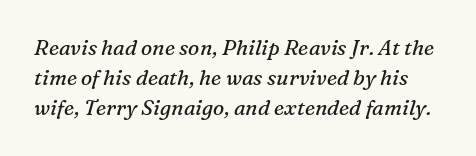
Q: Is the text bold? A: No.
Q: Is the text italic (slanted)? A: Yes, it leans right by about 16 degrees.
Q: Is the text underlined? A: No.
Q: Is the spacing between letters normal or unusually wide? A: Normal.
Q: Is the spacing between lines tight, normal or loose? A: Normal.
